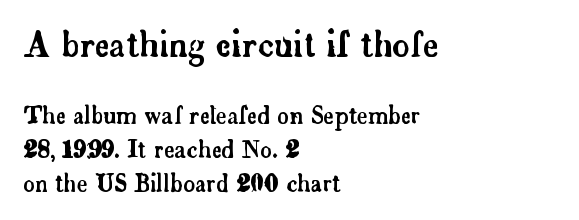
The image shows 34 px serif type, upright; set left-aligned, normal line spacing (1.48x), normal letter spacing, not underlined; the first (top) block is 1.48x larger; low stroke contrast and a small x-height.
